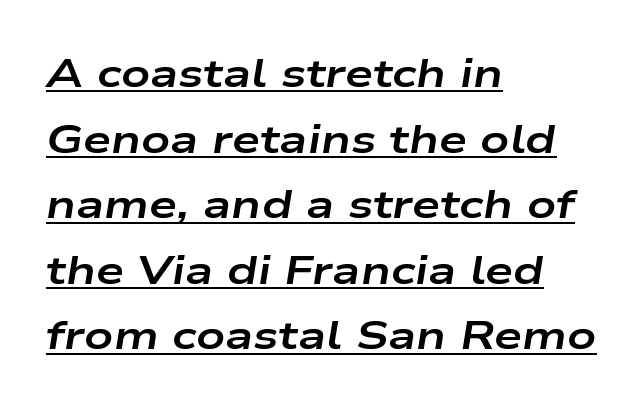
Q: Is the text bold? A: Yes.
Q: Is the text italic (slanted)? A: Yes, it leans right by about 9 degrees.
Q: Is the text underlined? A: Yes.
Q: How is the paragraph aligned? A: Left-aligned.
Q: Is the spacing between letters normal or unusually wide? A: Normal.
Q: Is the spacing between lines tight, normal or loose? A: Normal.
Q: Width (condensed, normal, or wide)? A: Wide.
Q: Stroke contrast? A: Low.
Q: x-height? A: Medium.
Q: Monospaced? A: No.
